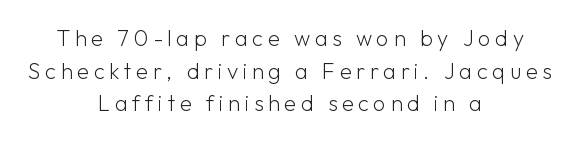
{"italic": "no", "bold": "no", "underline": "no", "align": "center", "line_spacing": "normal", "line_spacing_ratio": 1.48, "letter_spacing": "wide", "letter_spacing_em": 0.21, "glyph_px": 22}
